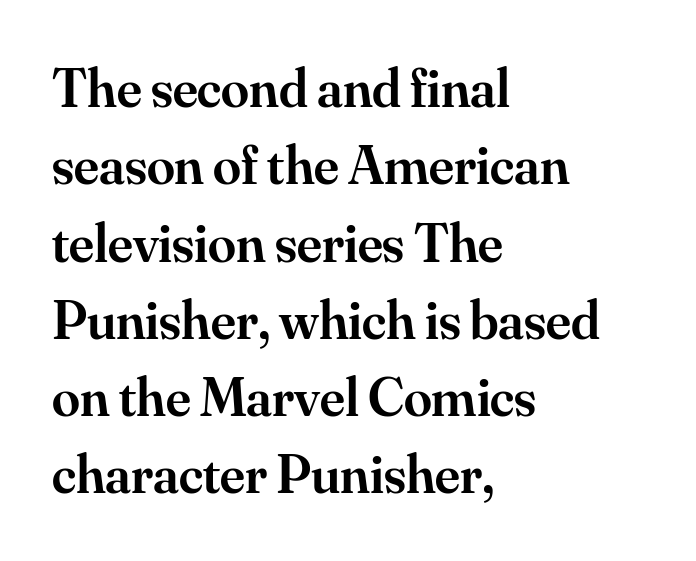
The image shows 56 px semibold serif type, upright; set left-aligned, normal line spacing (1.38x), normal letter spacing, not underlined; medium stroke contrast and a small x-height.
